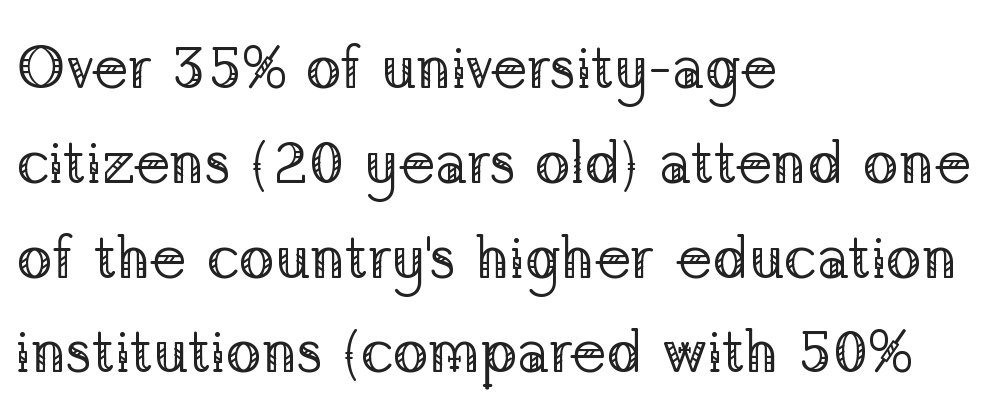
Q: Is the text bold? A: No.
Q: Is the text italic (slanted)? A: No, it is upright.
Q: Is the typeface a serif or a sans-serif typeface? A: Serif.
Q: Is the text underlined? A: No.
Q: How is the paragraph aligned? A: Left-aligned.
Q: Is the spacing between letters normal or unusually wide? A: Normal.
Q: Is the spacing between lines tight, normal or loose? A: Normal.
Q: Width (condensed, normal, or wide)? A: Normal.
Q: Stroke contrast? A: Low.
Q: x-height? A: Medium.
Q: Monospaced? A: No.
